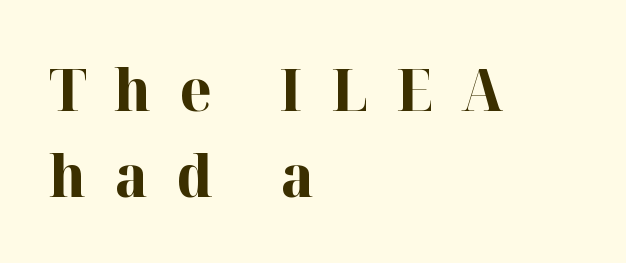
Anything drawn beneath the words? Only blank space. A normal amount of white space separates one row of letters from the next. Chunky letters — that's bold for sure. Do the letters lean? They stand straight.
